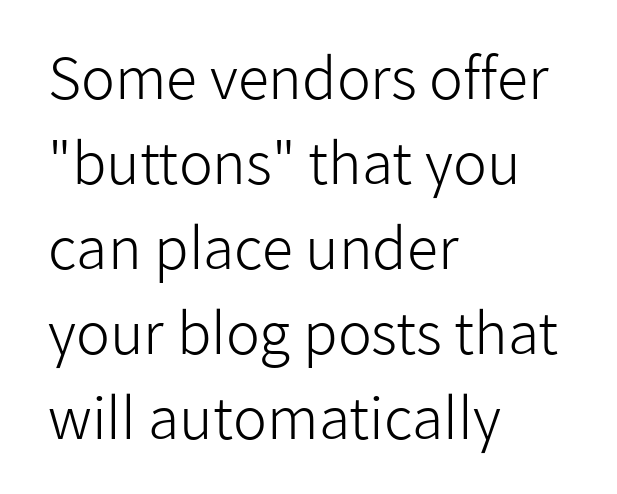
The image shows 57 px light sans-serif type, upright; set left-aligned, normal line spacing (1.49x), normal letter spacing, not underlined; low stroke contrast and a medium x-height.
